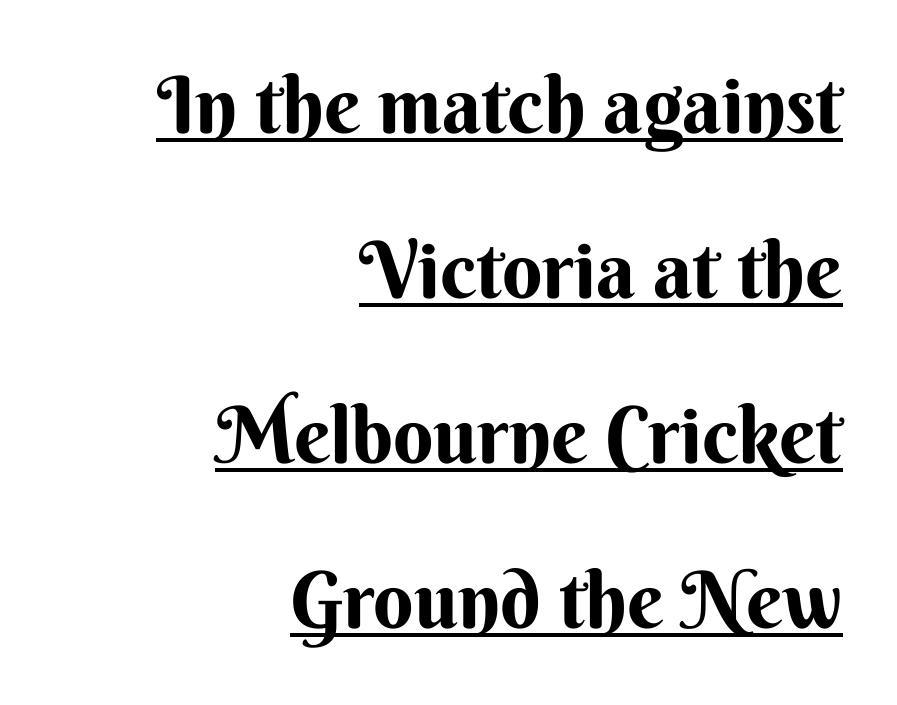
Weight: bold. Tall strokes in this sample are plumb rather than angled. Rows of type keep a wide berth in the vertical direction. Letter spacing: default.
